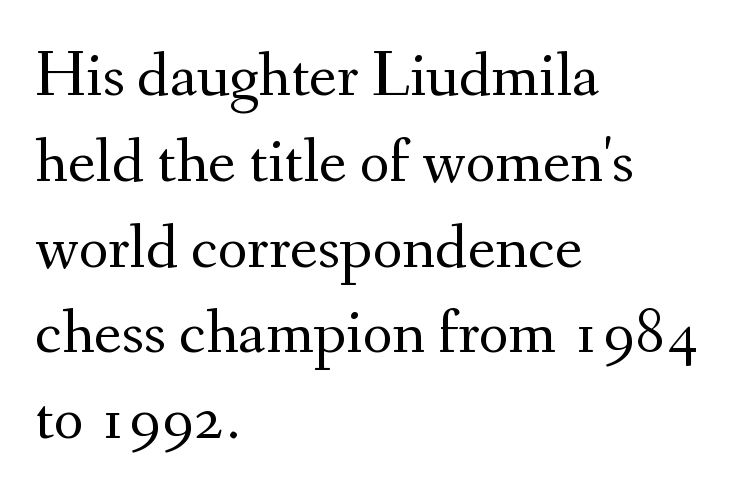
The image shows 65 px regular-weight serif type, upright; set left-aligned, normal line spacing (1.32x), normal letter spacing, not underlined; medium stroke contrast and a small x-height.
